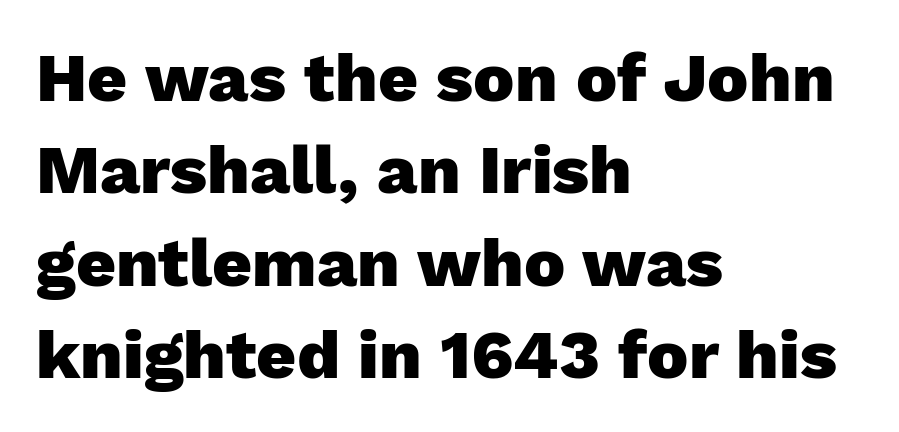
{"serif": "no", "italic": "no", "bold": "yes", "weight": "heavy", "width": "normal", "stroke_contrast": "low", "x_height": "medium", "monospaced": "no", "underline": "no", "align": "left", "line_spacing": "normal", "line_spacing_ratio": 1.34, "letter_spacing": "normal", "letter_spacing_em": 0.0, "glyph_px": 69}
